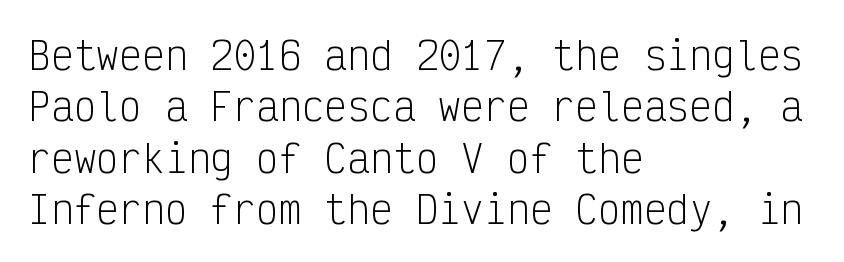
Q: Is the text bold? A: No.
Q: Is the text italic (slanted)? A: No, it is upright.
Q: Is the typeface a serif or a sans-serif typeface? A: Sans-serif.
Q: Is the text underlined? A: No.
Q: How is the paragraph aligned? A: Left-aligned.
Q: Is the spacing between letters normal or unusually wide? A: Normal.
Q: Is the spacing between lines tight, normal or loose? A: Normal.
Q: Width (condensed, normal, or wide)? A: Condensed.
Q: Stroke contrast? A: Low.
Q: x-height? A: Medium.
Q: Monospaced? A: Yes.
